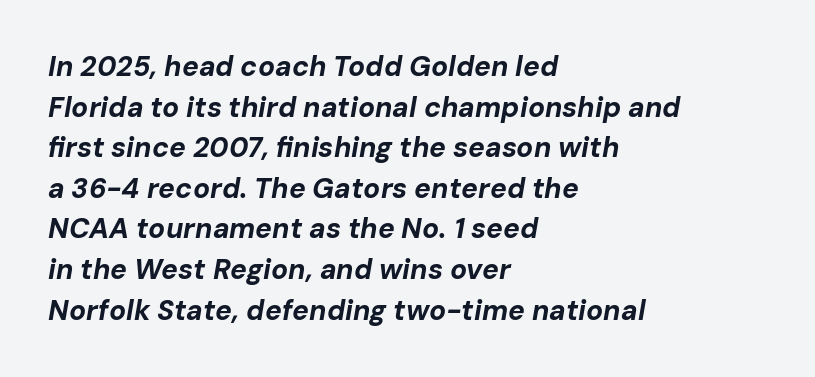
Varying glyph widths throughout — classic text-font behaviour. What stands out about the letter spacing? Nothing — it is the standard amount. Clear beneath every line of the passage. What weight is shown? A full bold with thick strokes. Line spacing here is normal. The lines are quadded left.
